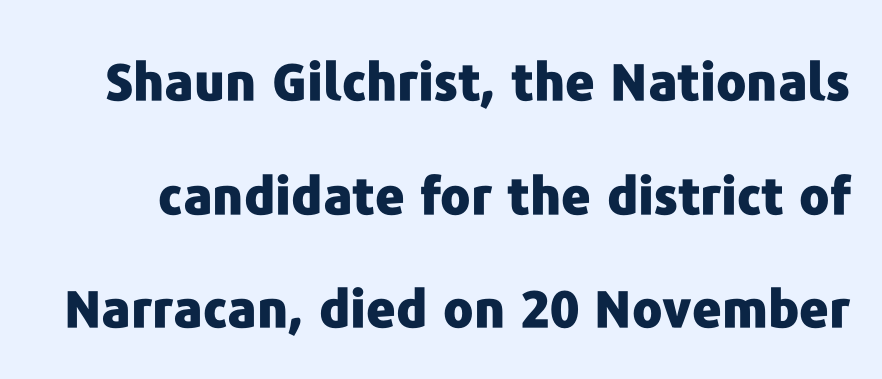
The image shows 51 px heavy sans-serif type, upright; set loose line spacing (2.23x), normal letter spacing, not underlined; low stroke contrast and a medium x-height.
